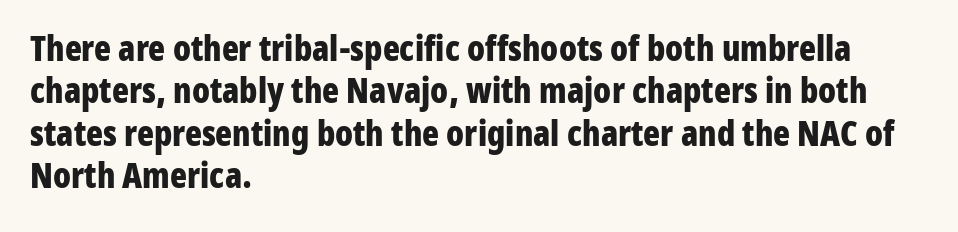
{"serif": "no", "italic": "no", "bold": "yes", "weight": "bold", "width": "condensed", "stroke_contrast": "low", "x_height": "medium", "monospaced": "no", "underline": "no", "align": "left", "line_spacing_ratio": 1.21, "letter_spacing": "normal", "letter_spacing_em": 0.0, "glyph_px": 35}
